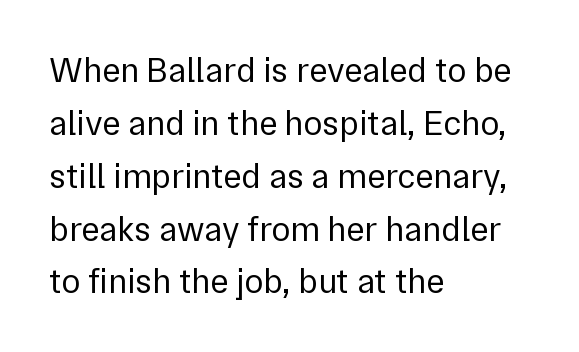
Words appear dense and cohesive because spacing is normal. You could not count columns in this text — the font is proportionally spaced. The characters display no serif detailing; their extremities are plain. This is the regular roman posture of the typeface. Nobody drew a line under any word here.
